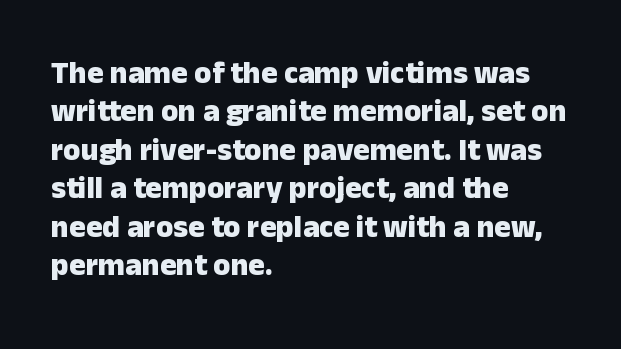
{"serif": "no", "italic": "no", "bold": "yes", "weight": "heavy", "width": "normal", "stroke_contrast": "low", "x_height": "medium", "monospaced": "no", "underline": "no", "align": "left", "line_spacing_ratio": 1.24, "letter_spacing": "normal", "letter_spacing_em": 0.0, "glyph_px": 31}
